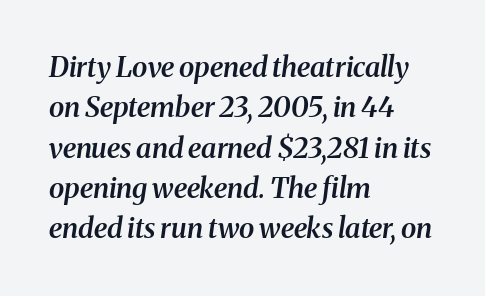
Q: Is the text bold? A: Semi-bold.
Q: Is the text italic (slanted)? A: Yes, it leans right by about 8 degrees.
Q: Is the typeface a serif or a sans-serif typeface? A: Serif.
Q: Is the text underlined? A: No.
Q: How is the paragraph aligned? A: Left-aligned.
Q: Is the spacing between letters normal or unusually wide? A: Normal.
Q: Is the spacing between lines tight, normal or loose? A: Normal.
Q: Width (condensed, normal, or wide)? A: Normal.
Q: Stroke contrast? A: Medium.
Q: x-height? A: Medium.
Q: Monospaced? A: No.
